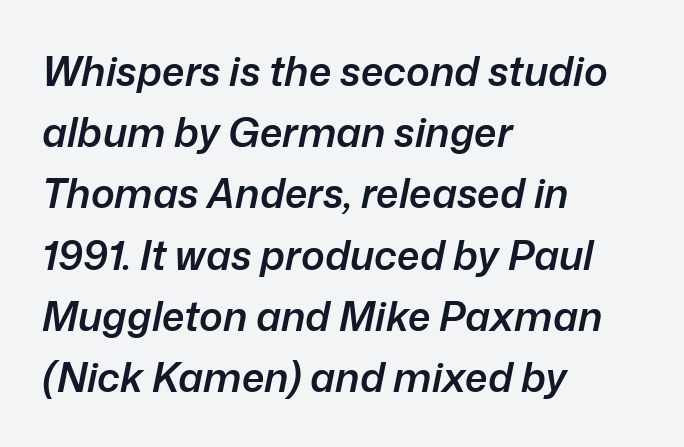
The image shows 40 px semibold type, italic (leaning right); set left-aligned, normal line spacing (1.53x), normal letter spacing, not underlined; low stroke contrast and a medium x-height.
